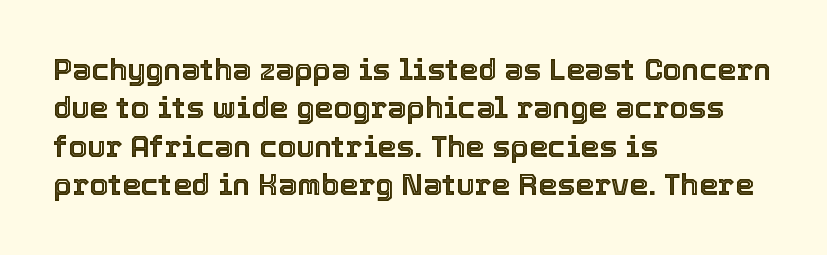
Q: Is the text italic (slanted)? A: No, it is upright.
Q: Is the text underlined? A: No.
Q: How is the paragraph aligned? A: Left-aligned.
Q: Is the spacing between letters normal or unusually wide? A: Normal.
Q: Is the spacing between lines tight, normal or loose? A: Normal.
Q: Width (condensed, normal, or wide)? A: Normal.
Q: x-height? A: Medium.
Q: Monospaced? A: No.
